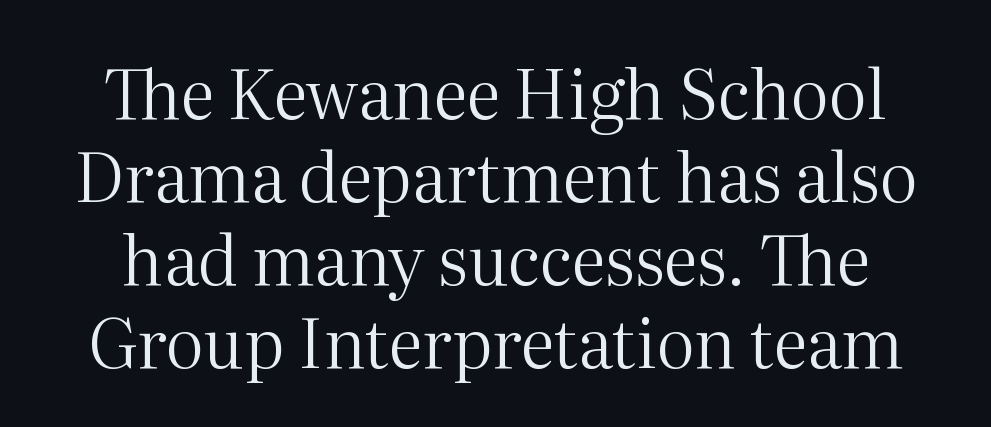
Q: Is the text bold? A: No.
Q: Is the text italic (slanted)? A: No, it is upright.
Q: Is the typeface a serif or a sans-serif typeface? A: Serif.
Q: Is the text underlined? A: No.
Q: Is the spacing between letters normal or unusually wide? A: Normal.
Q: Width (condensed, normal, or wide)? A: Normal.
Q: Stroke contrast? A: Medium.
Q: x-height? A: Medium.
Q: Monospaced? A: No.
